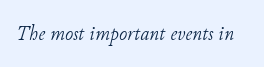
Q: Is the text bold? A: No.
Q: Is the text italic (slanted)? A: Yes, it leans right by about 11 degrees.
Q: Is the text underlined? A: No.
Q: Is the spacing between letters normal or unusually wide? A: Normal.
